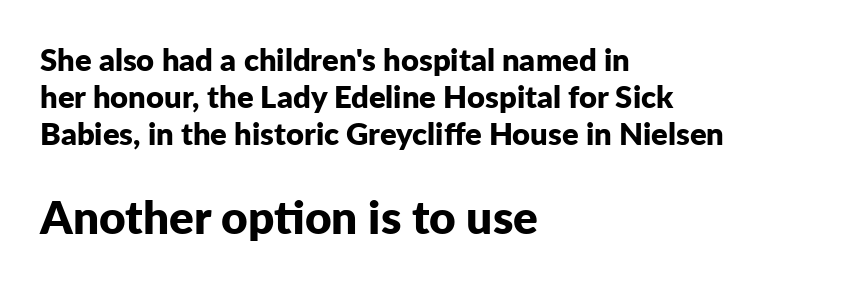
Q: Is the text bold? A: Yes.
Q: Is the text italic (slanted)? A: No, it is upright.
Q: Is the typeface a serif or a sans-serif typeface? A: Sans-serif.
Q: Is the text underlined? A: No.
Q: How is the paragraph aligned? A: Left-aligned.
Q: Is the spacing between letters normal or unusually wide? A: Normal.
Q: Which block of text is set in a larger size, the first (top) or the second (bottom)? A: The second (bottom) one.
Q: Width (condensed, normal, or wide)? A: Normal.
Q: Stroke contrast? A: Low.
Q: x-height? A: Medium.
Q: Monospaced? A: No.
